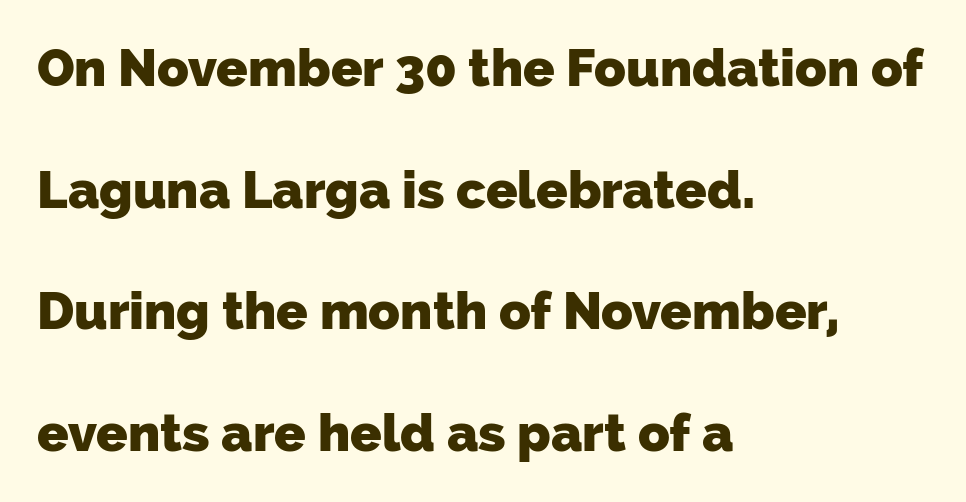
The image shows 52 px heavy sans-serif type; set left-aligned, loose line spacing (2.34x), normal letter spacing, not underlined; low stroke contrast and a medium x-height.
